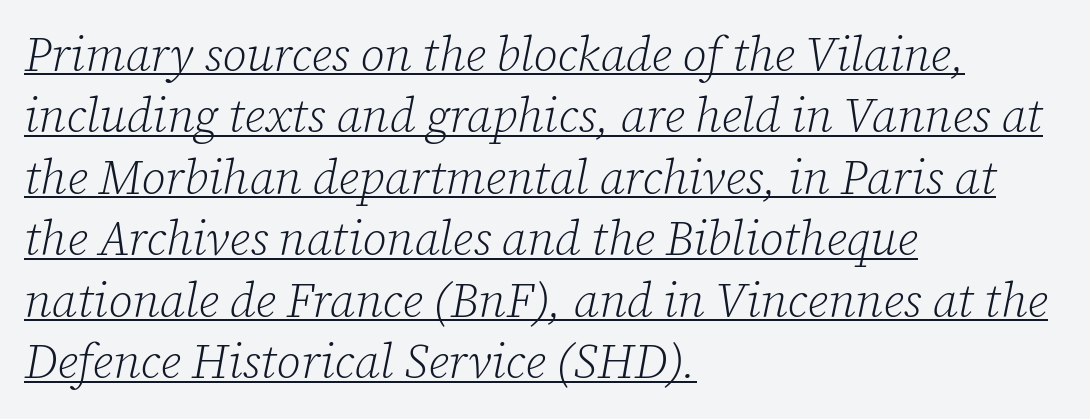
Ink coverage per letter is moderate at most. Note: serifs present on the glyphs. A rule runs beneath these lines of type. Think of a printed novel: that variable character pitch is what you see here. Line beginnings align vertically; line endings do not. Is the type slanted? Yes — the strokes lean at a clear angle.
